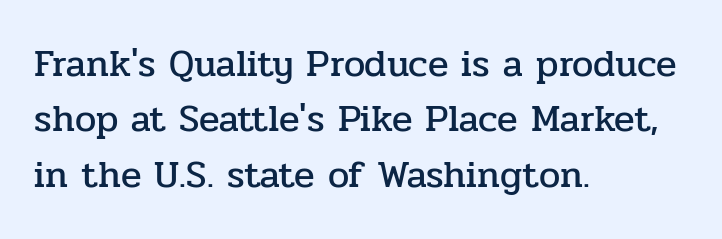
The image shows 38 px serif type, upright; set left-aligned, normal line spacing (1.46x), normal letter spacing, not underlined; low stroke contrast and a medium x-height.
